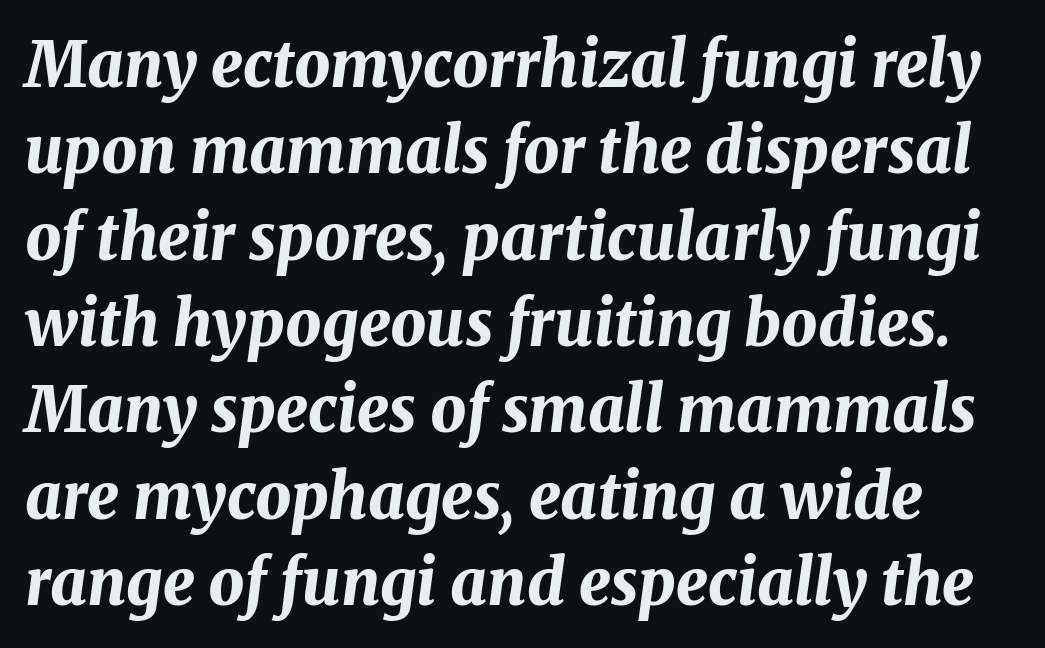
The image shows 63 px bold type, italic (leaning right); set normal line spacing (1.37x), normal letter spacing, not underlined; medium stroke contrast and a medium x-height.
